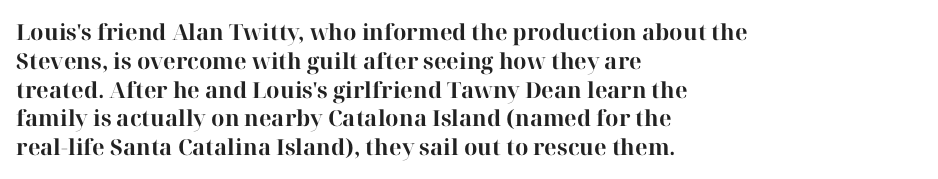
{"italic": "no", "bold": "yes", "underline": "no", "align": "left", "line_spacing": "normal", "line_spacing_ratio": 1.31, "letter_spacing": "normal", "letter_spacing_em": 0.0, "glyph_px": 22}
